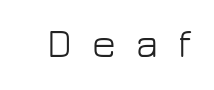
The image shows 41 px light sans-serif type, upright; set unusually wide letter spacing (+0.49 em), not underlined; low stroke contrast and a medium x-height.
